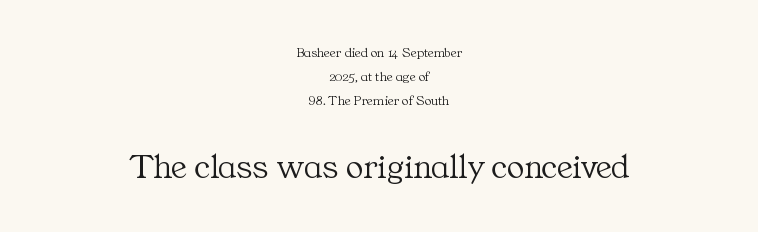
{"serif": "yes", "italic": "no", "bold": "no", "weight": "light", "width": "normal", "stroke_contrast": "medium", "x_height": "medium", "monospaced": "no", "underline": "no", "align": "center", "line_spacing_ratio": 1.72, "letter_spacing": "normal", "letter_spacing_em": 0.0, "larger_block": "second", "size_ratio": 2.57, "glyph_px": 36}
